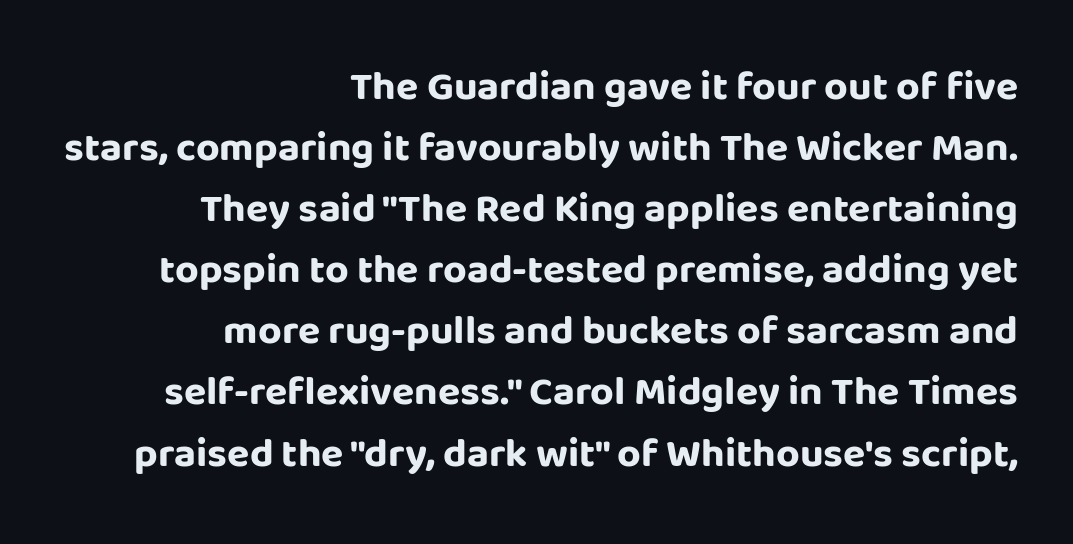
Each word holds together tightly as a unit, with standard inter-letter gaps. This sample has the flowing, uneven cadence of proportional lettering. Casual observation: everything's shoved over to the right. Every stem runs plumb, perpendicular to the baseline.
